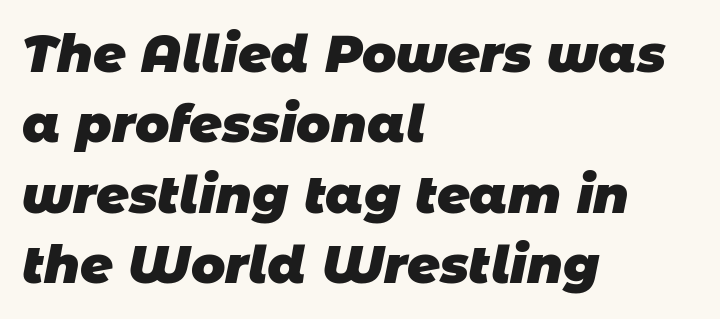
The image shows 51 px heavy sans-serif type; set left-aligned, normal line spacing (1.38x), normal letter spacing, not underlined; low stroke contrast and a large x-height.
